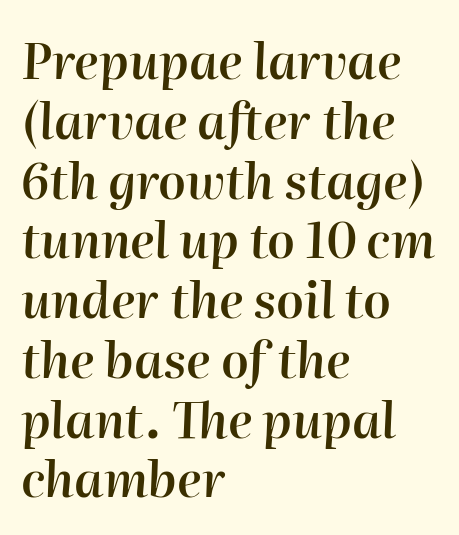
The image shows 49 px semibold type, italic (leaning right); set left-aligned, line spacing 1.22x, normal letter spacing, not underlined; high stroke contrast and a medium x-height.
